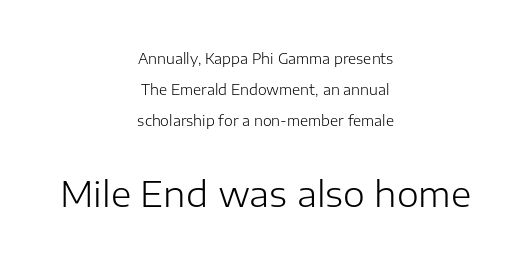
Q: Is the text bold? A: No.
Q: Is the text italic (slanted)? A: No, it is upright.
Q: Is the typeface a serif or a sans-serif typeface? A: Sans-serif.
Q: Is the text underlined? A: No.
Q: How is the paragraph aligned? A: Centered.
Q: Is the spacing between letters normal or unusually wide? A: Normal.
Q: Is the spacing between lines tight, normal or loose? A: Loose.
Q: Which block of text is set in a larger size, the first (top) or the second (bottom)? A: The second (bottom) one.
Q: Width (condensed, normal, or wide)? A: Normal.
Q: Stroke contrast? A: Low.
Q: x-height? A: Medium.
Q: Monospaced? A: No.
